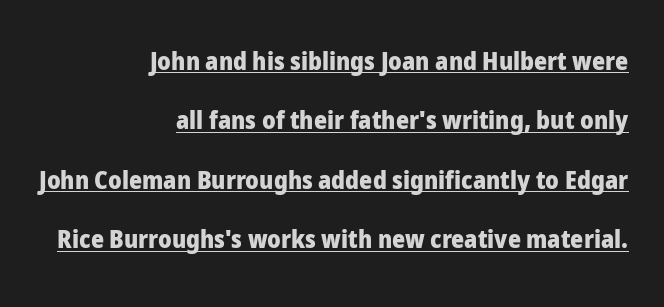
Every letter is thick-stroked: bold, no question. Here the glyphs are tracked normally, forming tight word shapes. Does a line run under the words? Yes, clearly. The setting favours the right margin, as signatures and pull-quotes sometimes do.
